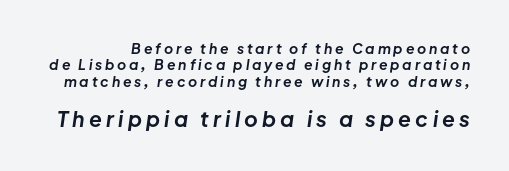
{"italic": "yes", "lean": "right", "slant_degrees": 8, "bold": "yes", "underline": "no", "line_spacing_ratio": 1.17, "letter_spacing": "wide", "letter_spacing_em": 0.2, "larger_block": "second", "size_ratio": 1.5, "glyph_px": 21}
